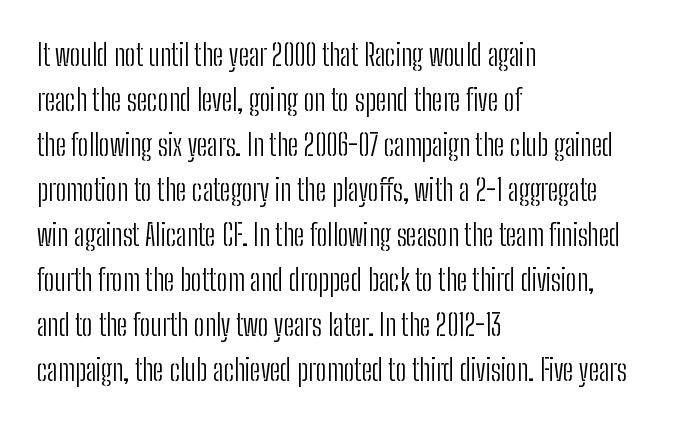
All the whitespace from short lines collects on the right. Is the letter spacing exaggerated? No — it looks like the ordinary default. Posture: vertical. Counters stay open thanks to moderate or lighter strokes.
